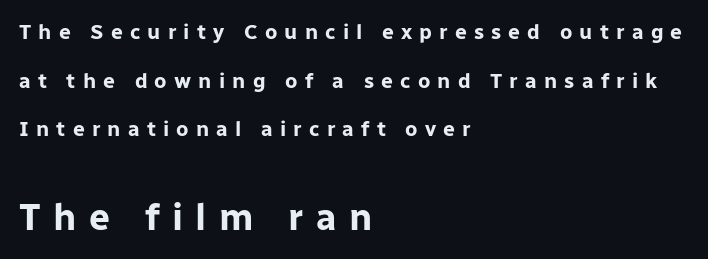
{"serif": "no", "italic": "no", "bold": "yes", "weight": "bold", "width": "normal", "stroke_contrast": "low", "x_height": "medium", "monospaced": "no", "underline": "no", "align": "left", "line_spacing": "loose", "line_spacing_ratio": 2.32, "letter_spacing": "wide", "letter_spacing_em": 0.34, "larger_block": "second", "size_ratio": 1.76, "glyph_px": 37}
